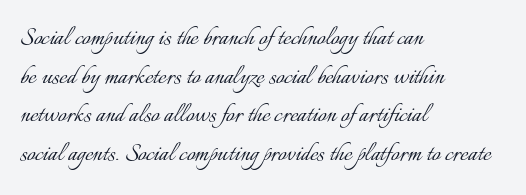
The image shows 30 px light type; set left-aligned, normal line spacing (1.29x), normal letter spacing, not underlined; low stroke contrast and a small x-height.
